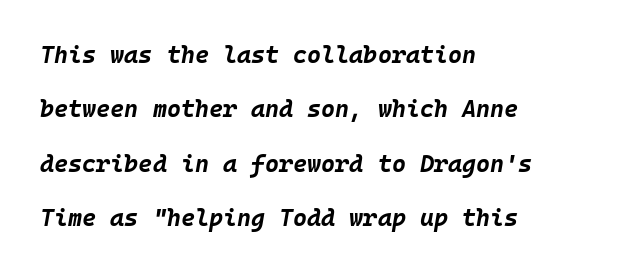
{"italic": "yes", "lean": "right", "slant_degrees": 10, "bold": "yes", "underline": "no", "align": "left", "line_spacing": "loose", "line_spacing_ratio": 2.27, "letter_spacing": "normal", "letter_spacing_em": 0.0, "glyph_px": 24}
